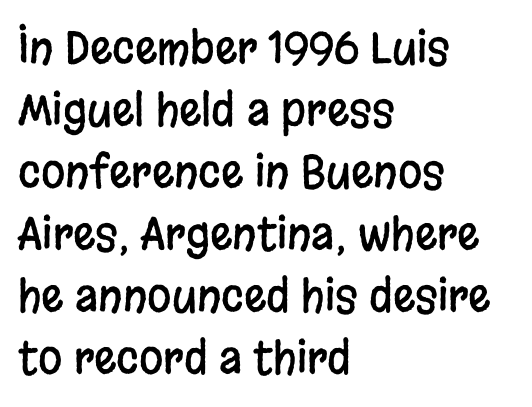
{"serif": "no", "italic": "no", "width": "condensed", "stroke_contrast": "low", "x_height": "large", "monospaced": "no", "underline": "no", "align": "left", "line_spacing": "normal", "line_spacing_ratio": 1.41, "letter_spacing": "normal", "letter_spacing_em": 0.0, "glyph_px": 44}
